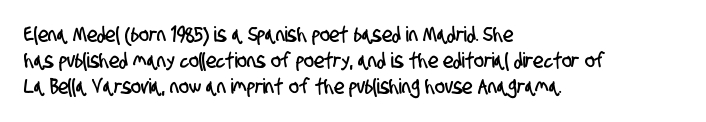
{"underline": "no", "align": "left", "line_spacing_ratio": 1.23, "letter_spacing": "normal", "letter_spacing_em": 0.0, "glyph_px": 21}
